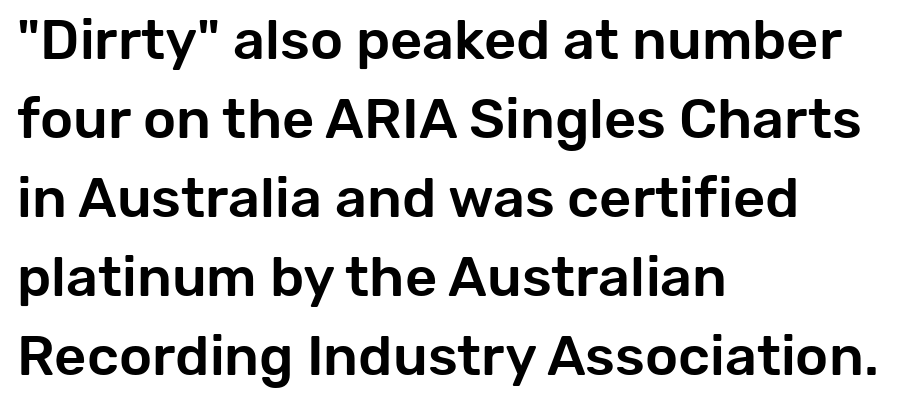
The image shows 56 px sans-serif type, upright; set left-aligned, normal line spacing (1.41x), normal letter spacing, not underlined; low stroke contrast and a medium x-height.
